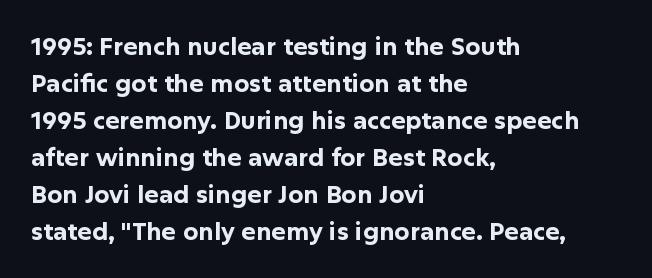
The image shows 24 px bold type, upright; set left-aligned, normal line spacing (1.54x), normal letter spacing, not underlined.
